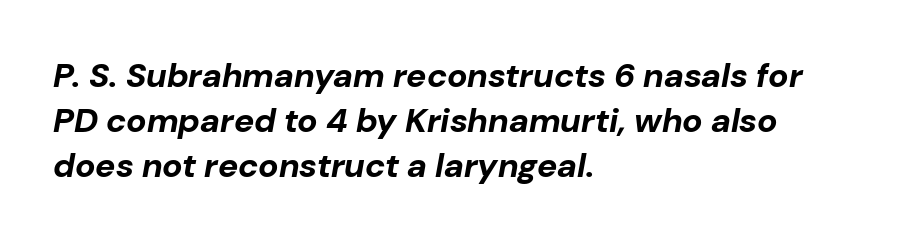
The image shows 34 px bold type, italic (leaning right); set left-aligned, normal line spacing (1.33x), normal letter spacing, not underlined; low stroke contrast and a medium x-height.
